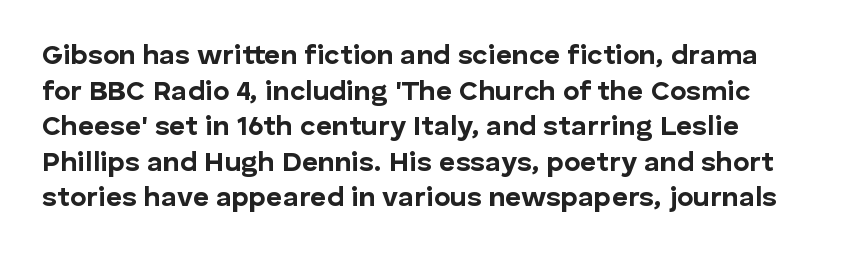
Q: Is the text bold? A: Yes.
Q: Is the text italic (slanted)? A: No, it is upright.
Q: Is the typeface a serif or a sans-serif typeface? A: Sans-serif.
Q: Is the text underlined? A: No.
Q: Is the spacing between letters normal or unusually wide? A: Normal.
Q: Is the spacing between lines tight, normal or loose? A: Normal.
Q: Width (condensed, normal, or wide)? A: Normal.
Q: Stroke contrast? A: Low.
Q: x-height? A: Medium.
Q: Monospaced? A: No.
